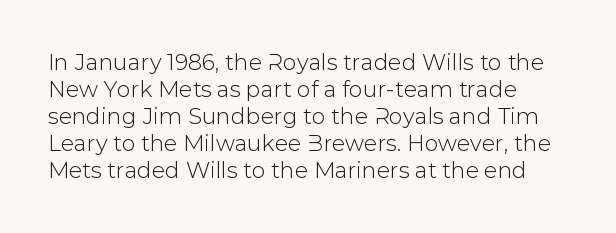
The image shows 22 px text type, upright; set line spacing 1.23x, normal letter spacing, not underlined.
